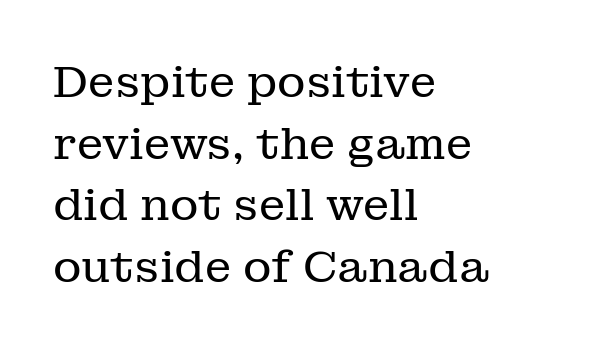
The image shows 44 px regular-weight serif type, upright; set left-aligned, normal line spacing (1.4x), normal letter spacing, not underlined; low stroke contrast and a medium x-height.
